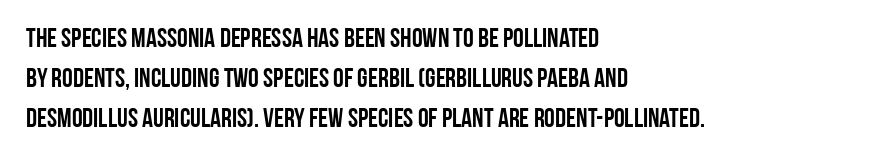
Regular leading. The zone under the glyphs is completely vacant. Italic? Not at all — the glyphs are vertical. A typesetter would call this zero additional tracking. Leftover space on each line is placed entirely after the last word.
